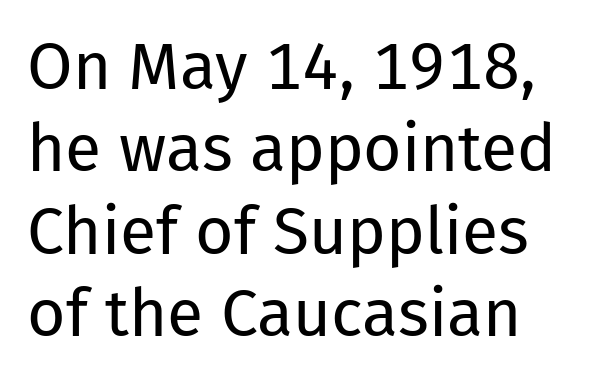
Q: Is the text bold? A: No.
Q: Is the text italic (slanted)? A: No, it is upright.
Q: Is the typeface a serif or a sans-serif typeface? A: Sans-serif.
Q: Is the text underlined? A: No.
Q: Is the spacing between letters normal or unusually wide? A: Normal.
Q: Is the spacing between lines tight, normal or loose? A: Normal.
Q: Width (condensed, normal, or wide)? A: Normal.
Q: Stroke contrast? A: Low.
Q: x-height? A: Medium.
Q: Monospaced? A: No.
